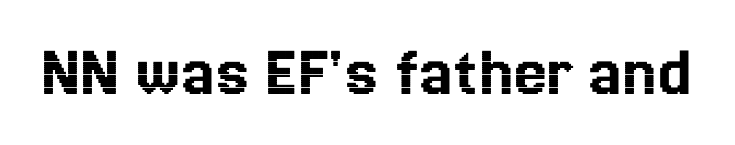
Q: Is the text italic (slanted)? A: No, it is upright.
Q: Is the text underlined? A: No.
Q: Is the spacing between letters normal or unusually wide? A: Normal.
Q: Width (condensed, normal, or wide)? A: Normal.
Q: x-height? A: Medium.
Q: Monospaced? A: No.
